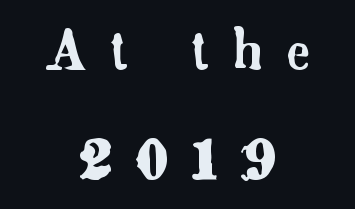
Q: Is the text italic (slanted)? A: No, it is upright.
Q: Is the typeface a serif or a sans-serif typeface? A: Serif.
Q: Is the text underlined? A: No.
Q: How is the paragraph aligned? A: Centered.
Q: Is the spacing between letters normal or unusually wide? A: Unusually wide.
Q: Is the spacing between lines tight, normal or loose? A: Loose.
Q: Width (condensed, normal, or wide)? A: Normal.
Q: Stroke contrast? A: Low.
Q: x-height? A: Small.
Q: Monospaced? A: No.
